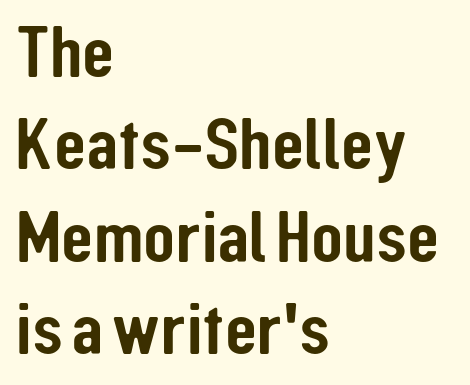
In terms of letterform style, serifs are entirely absent. Is the letter spacing exaggerated? No — it looks like the ordinary default. Reading down the block, your eye returns to a fixed left position each line. Each letter keeps its own natural width here, so spacing adapts to shape. Leading matches the norm, producing a regular column. Check under the words: just untouched page.
